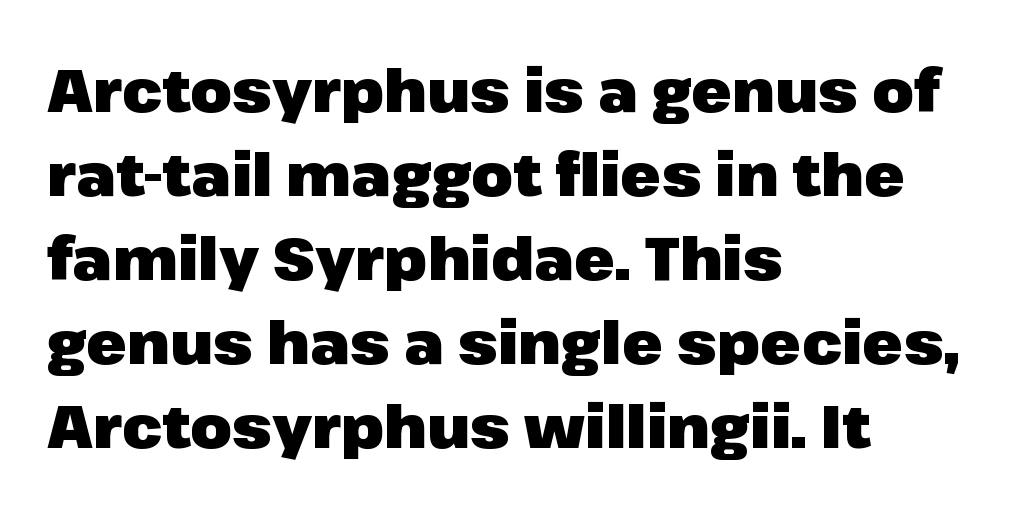
Q: Is the text bold? A: Yes.
Q: Is the text italic (slanted)? A: No, it is upright.
Q: Is the typeface a serif or a sans-serif typeface? A: Sans-serif.
Q: Is the text underlined? A: No.
Q: How is the paragraph aligned? A: Left-aligned.
Q: Is the spacing between letters normal or unusually wide? A: Normal.
Q: Is the spacing between lines tight, normal or loose? A: Normal.
Q: Width (condensed, normal, or wide)? A: Normal.
Q: Stroke contrast? A: Low.
Q: x-height? A: Medium.
Q: Monospaced? A: No.
